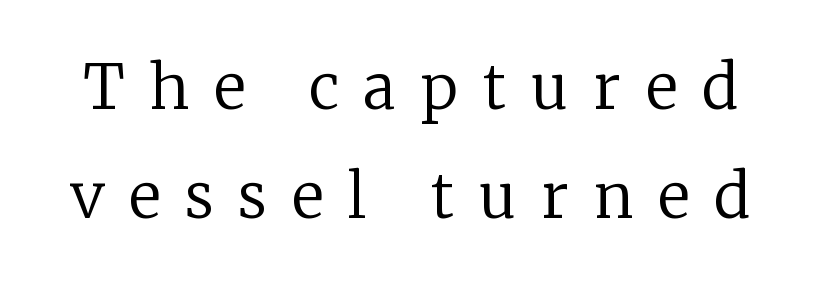
The image shows 61 px regular-weight serif type, upright; set line spacing 1.79x, unusually wide letter spacing (+0.41 em), not underlined; low stroke contrast and a medium x-height.
